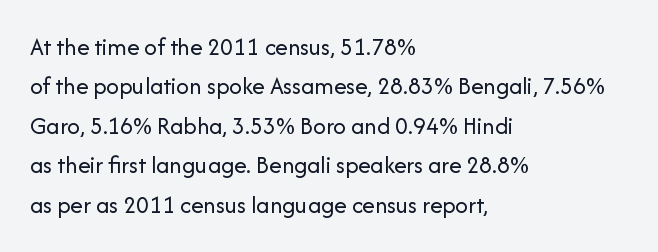
The image shows 25 px text type, upright; set left-aligned, normal line spacing (1.58x), normal letter spacing, not underlined.
